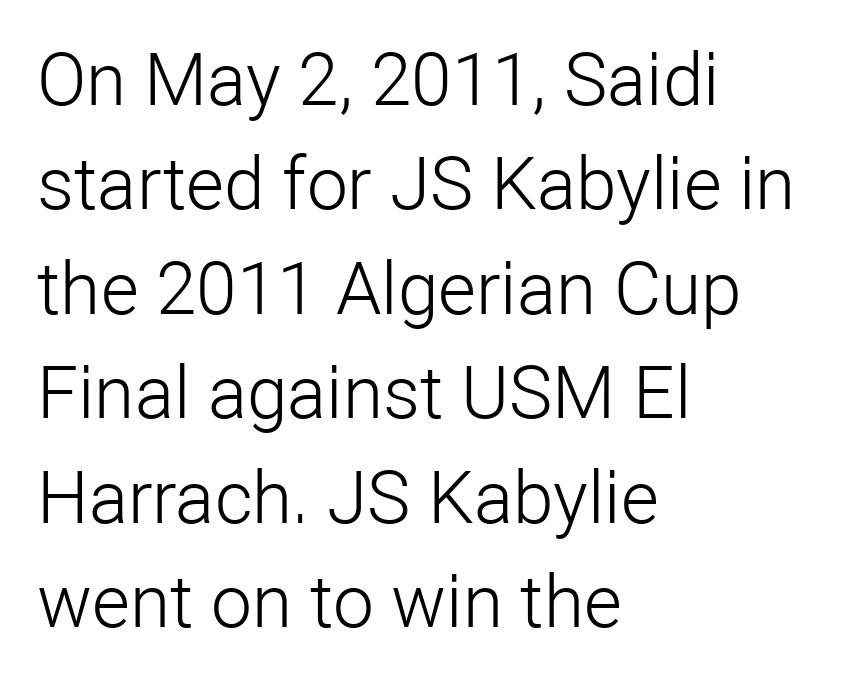
The image shows 73 px light sans-serif type, upright; set left-aligned, normal line spacing (1.43x), normal letter spacing, not underlined; low stroke contrast and a medium x-height.
